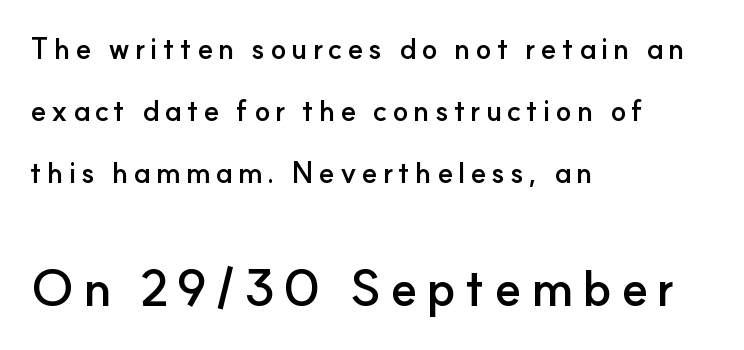
Q: Is the text bold? A: Yes.
Q: Is the text italic (slanted)? A: No, it is upright.
Q: Is the typeface a serif or a sans-serif typeface? A: Sans-serif.
Q: Is the text underlined? A: No.
Q: How is the paragraph aligned? A: Left-aligned.
Q: Is the spacing between lines tight, normal or loose? A: Loose.
Q: Which block of text is set in a larger size, the first (top) or the second (bottom)? A: The second (bottom) one.
Q: Width (condensed, normal, or wide)? A: Normal.
Q: Stroke contrast? A: Low.
Q: x-height? A: Small.
Q: Monospaced? A: No.
